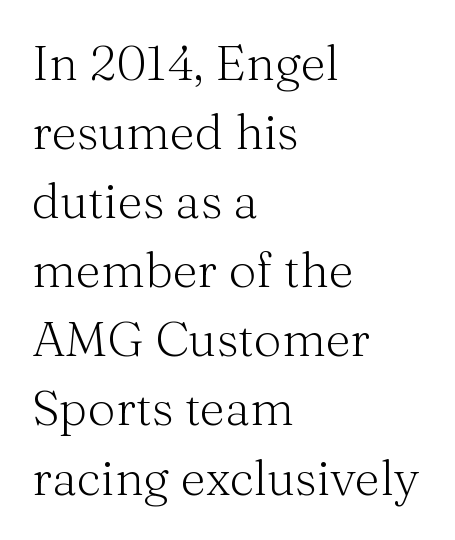
{"serif": "yes", "italic": "no", "bold": "no", "weight": "light", "width": "normal", "stroke_contrast": "medium", "x_height": "medium", "monospaced": "no", "underline": "no", "align": "left", "line_spacing": "normal", "line_spacing_ratio": 1.41, "letter_spacing": "normal", "letter_spacing_em": 0.0, "glyph_px": 49}
